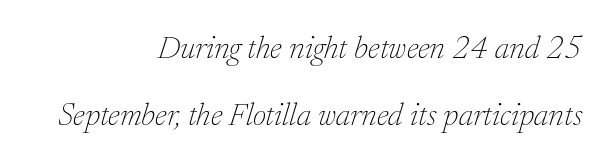
Stem width sits at or under what a default text font uses. Compared with a flush-left layout, this one pins lines to the opposite, right side. Quick note: interline space is abundant. You could call the tracking neutral — neither tight nor loose. In terms of letterform style, serifs are clearly present.
